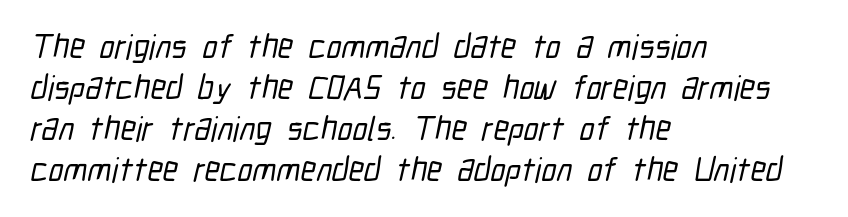
The image shows 34 px condensed sans-serif type; set left-aligned, line spacing 1.21x, normal letter spacing, not underlined; low stroke contrast and a medium x-height.
